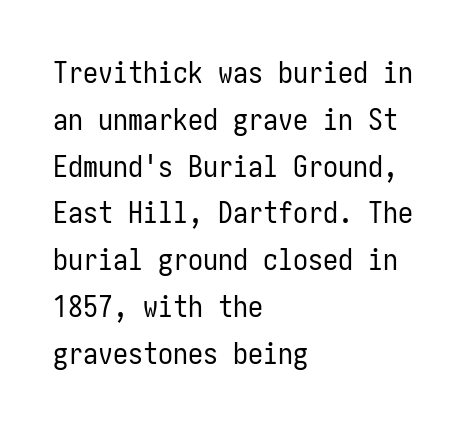
The leading is moderate, giving the passage an even texture. These lines are set flush left with a ragged right edge. Italic? Not at all — the glyphs are vertical. The typeface has the unassuming heft of standard copy or less. Are there feet on the stems? There aren't — it's a sans.
